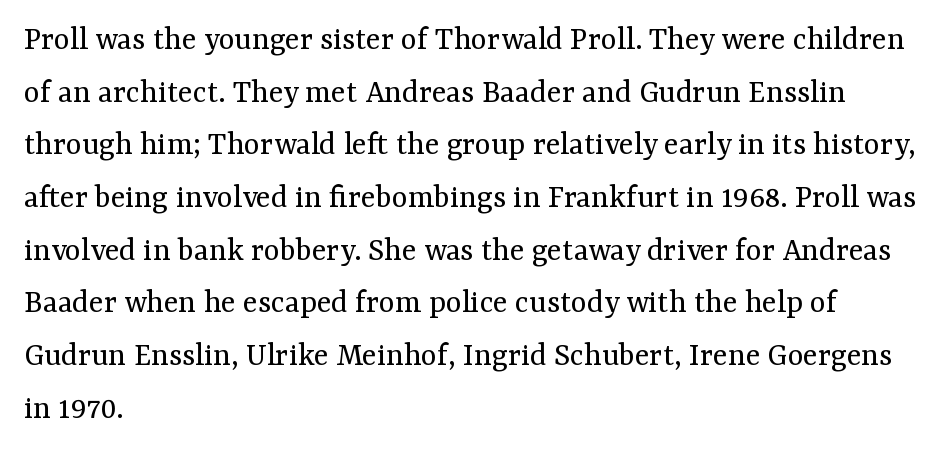
Q: Is the text bold? A: No.
Q: Is the text italic (slanted)? A: No, it is upright.
Q: Is the typeface a serif or a sans-serif typeface? A: Serif.
Q: Is the text underlined? A: No.
Q: How is the paragraph aligned? A: Left-aligned.
Q: Is the spacing between letters normal or unusually wide? A: Normal.
Q: Is the spacing between lines tight, normal or loose? A: Normal.
Q: Width (condensed, normal, or wide)? A: Normal.
Q: Stroke contrast? A: Medium.
Q: x-height? A: Medium.
Q: Monospaced? A: No.
